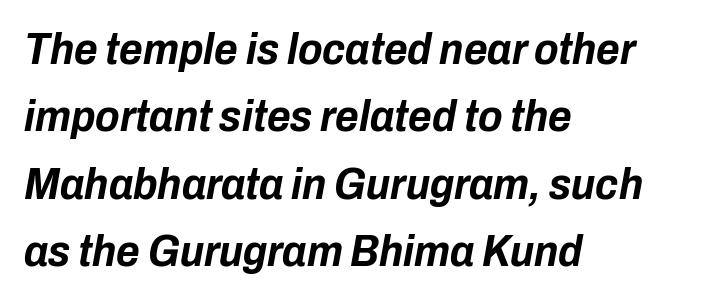
The image shows 45 px bold, condensed type, italic (leaning right); set left-aligned, normal line spacing (1.5x), normal letter spacing, not underlined; low stroke contrast and a medium x-height.
